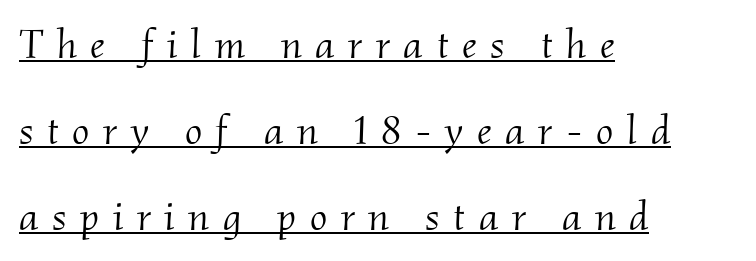
{"serif": "yes", "italic": "yes", "lean": "right", "slant_degrees": 2, "bold": "no", "weight": "light", "width": "normal", "stroke_contrast": "medium", "x_height": "small", "monospaced": "no", "underline": "yes", "align": "left", "line_spacing": "loose", "line_spacing_ratio": 2.1, "letter_spacing": "wide", "letter_spacing_em": 0.33, "glyph_px": 41}
